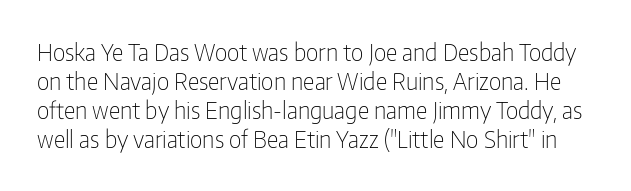
On a weight scale, this lands at 450 or below. This rendering features lettering with no underline. How would I describe the line gaps? Plain and ordinary. Characters follow at the spacing the type designer built in.
